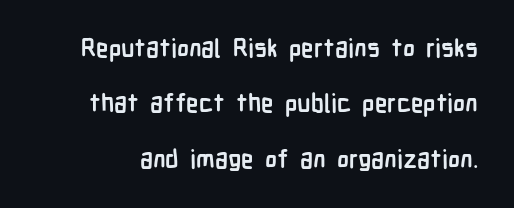
Descenders hang freely into open space. Nope, not italic — everything's standing straight. The gaps between neighbouring characters are ordinary and unremarkable. The strokes are fattened all the way to bold. In terms of leading, this rendering errs on the spacious side.
